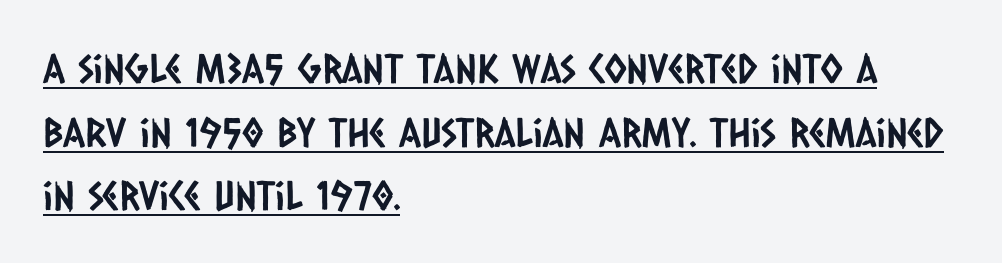
Proportional: the letters do not fall into vertical columns. A continuous stroke trails under the words, as in a hyperlink. Layout note: lines flush left. The rendering keeps characters at their native spacing.
